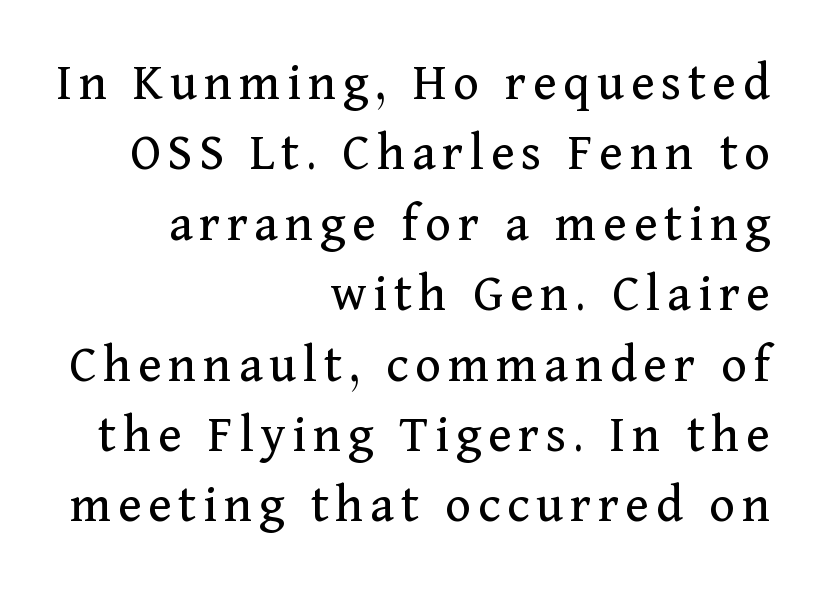
Is there any slant? The stems are plumb. This rendering features lettering with no underline. Note the varied advance widths — an 'i' is clearly narrower than an 'm'. This block has exactly the height ordinary leading produces.
